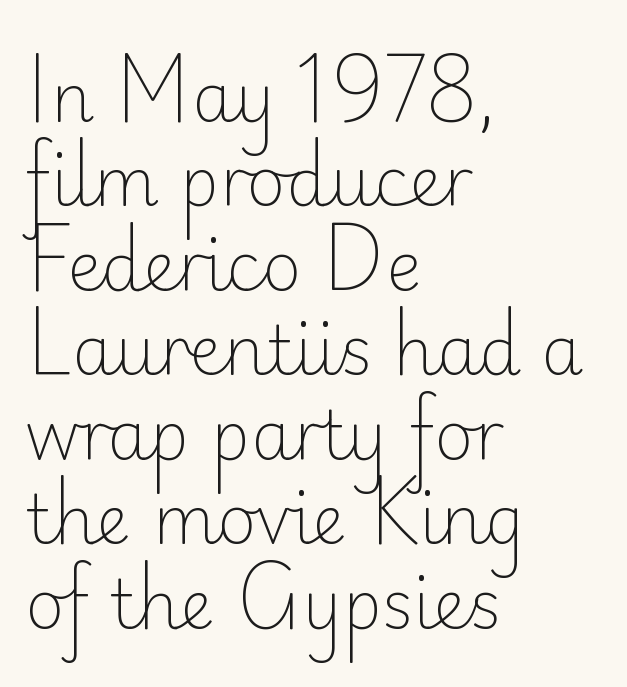
Is there much room between lines? A standard amount, neither cramped nor airy. Does the copy run flush right? No — it runs flush left. The specimen omits any rule beneath the text block's lines. Letterform terminals end flat and unadorned throughout the passage.
